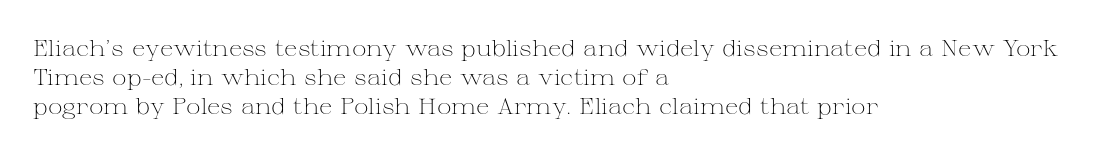
Q: Is the text bold? A: No.
Q: Is the text italic (slanted)? A: No, it is upright.
Q: Is the text underlined? A: No.
Q: How is the paragraph aligned? A: Left-aligned.
Q: Is the spacing between letters normal or unusually wide? A: Normal.
Q: Is the spacing between lines tight, normal or loose? A: Normal.
